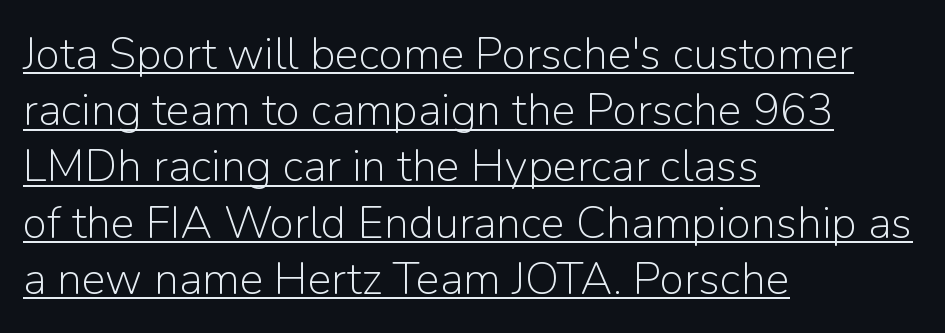
The image shows 45 px light sans-serif type, upright; set left-aligned, normal line spacing (1.25x), normal letter spacing, underlined; low stroke contrast and a medium x-height.
